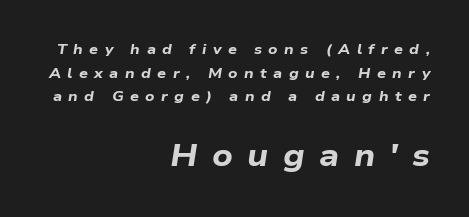
{"italic": "yes", "lean": "right", "slant_degrees": 9, "bold": "yes", "weight": "bold", "width": "wide", "stroke_contrast": "low", "x_height": "medium", "monospaced": "no", "underline": "no", "align": "right", "line_spacing": "normal", "line_spacing_ratio": 1.68, "letter_spacing": "wide", "letter_spacing_em": 0.46, "larger_block": "second", "size_ratio": 2.21, "glyph_px": 31}
